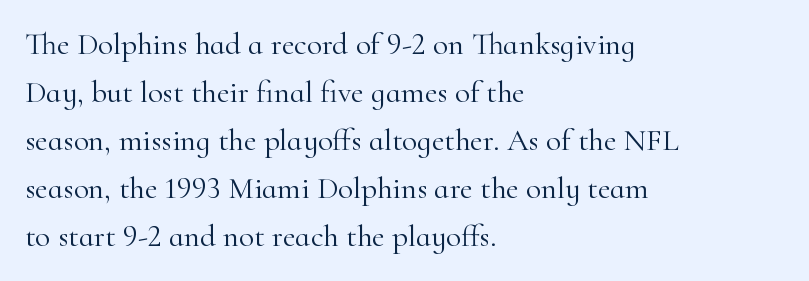
{"serif": "yes", "italic": "no", "bold": "no", "weight": "light", "width": "normal", "stroke_contrast": "high", "x_height": "small", "monospaced": "no", "underline": "no", "align": "left", "line_spacing": "normal", "line_spacing_ratio": 1.55, "letter_spacing": "normal", "letter_spacing_em": 0.0, "glyph_px": 31}
